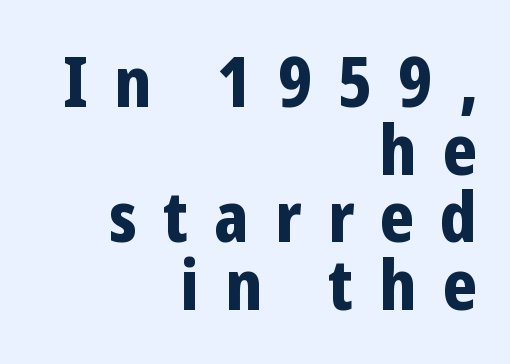
The image shows 69 px bold, condensed sans-serif type, upright; set right-aligned, tight line spacing (0.98x), unusually wide letter spacing (+0.38 em), not underlined; low stroke contrast and a medium x-height.
